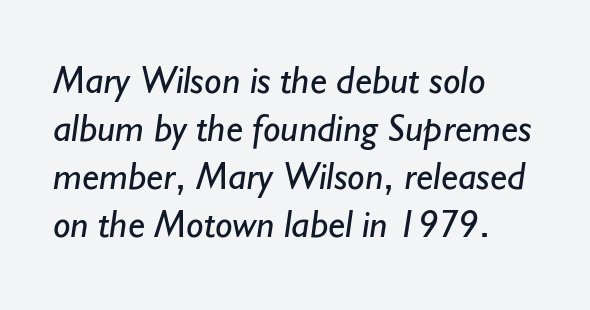
The image shows 39 px regular-weight sans-serif type; set left-aligned, line spacing 1.23x, normal letter spacing, not underlined; low stroke contrast and a small x-height.
